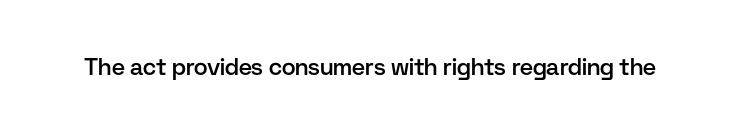
Q: Is the text bold? A: Semi-bold.
Q: Is the text italic (slanted)? A: No, it is upright.
Q: Is the text underlined? A: No.
Q: Is the spacing between letters normal or unusually wide? A: Normal.
